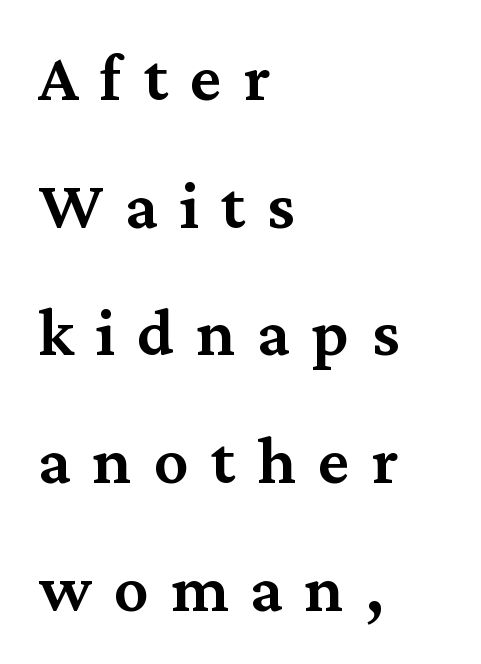
Q: Is the text bold? A: Semi-bold.
Q: Is the text italic (slanted)? A: No, it is upright.
Q: Is the typeface a serif or a sans-serif typeface? A: Serif.
Q: Is the text underlined? A: No.
Q: How is the paragraph aligned? A: Left-aligned.
Q: Is the spacing between letters normal or unusually wide? A: Unusually wide.
Q: Width (condensed, normal, or wide)? A: Normal.
Q: Stroke contrast? A: Medium.
Q: x-height? A: Medium.
Q: Monospaced? A: No.
